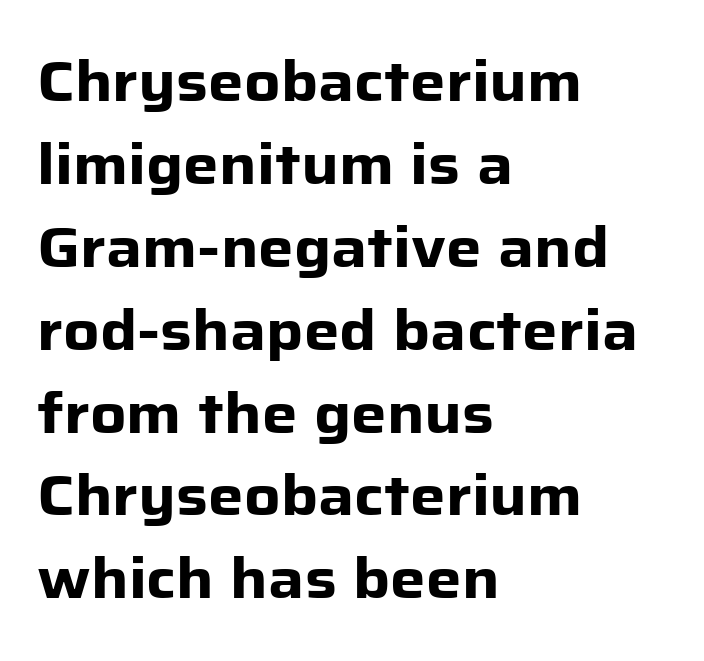
The characters display no serif detailing; their extremities are plain. Leading matches the norm, producing a regular column. The foot of each line stays bare and open. The letters advance in unequal steps, a hallmark of proportional type.
